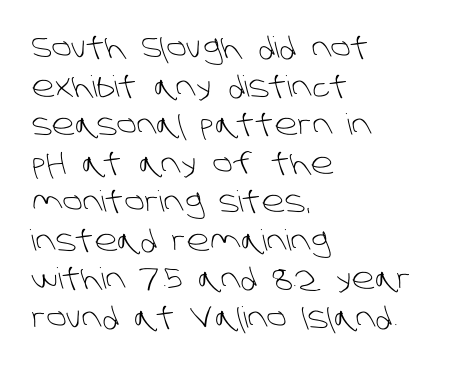
The passage shown has conventional tracking throughout. The area under the type is left untouched. The letters advance in unequal steps, a hallmark of proportional type. The rendering anchors every line to the left-hand side. The type family on display is of the sans-serif kind.
